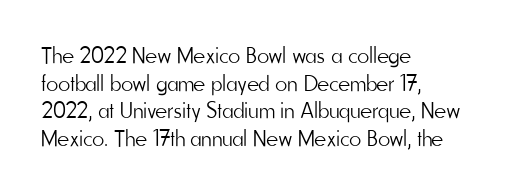
Unlike italic type, these characters show no tilt at all. The string is rendered with underlining switched off. The lines are quadded left. Tracking here is standard; glyphs follow each other at the usual distance. The letters look calm and open, with moderate or lighter stems.
